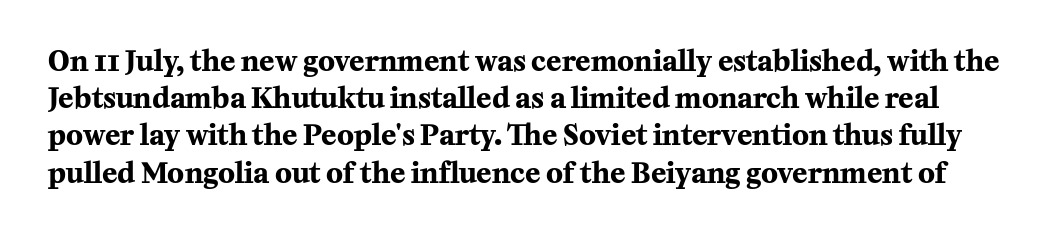
Q: Is the text bold? A: Yes.
Q: Is the text italic (slanted)? A: No, it is upright.
Q: Is the typeface a serif or a sans-serif typeface? A: Serif.
Q: Is the text underlined? A: No.
Q: Is the spacing between letters normal or unusually wide? A: Normal.
Q: Is the spacing between lines tight, normal or loose? A: Normal.
Q: Width (condensed, normal, or wide)? A: Normal.
Q: Stroke contrast? A: Medium.
Q: x-height? A: Medium.
Q: Monospaced? A: No.
